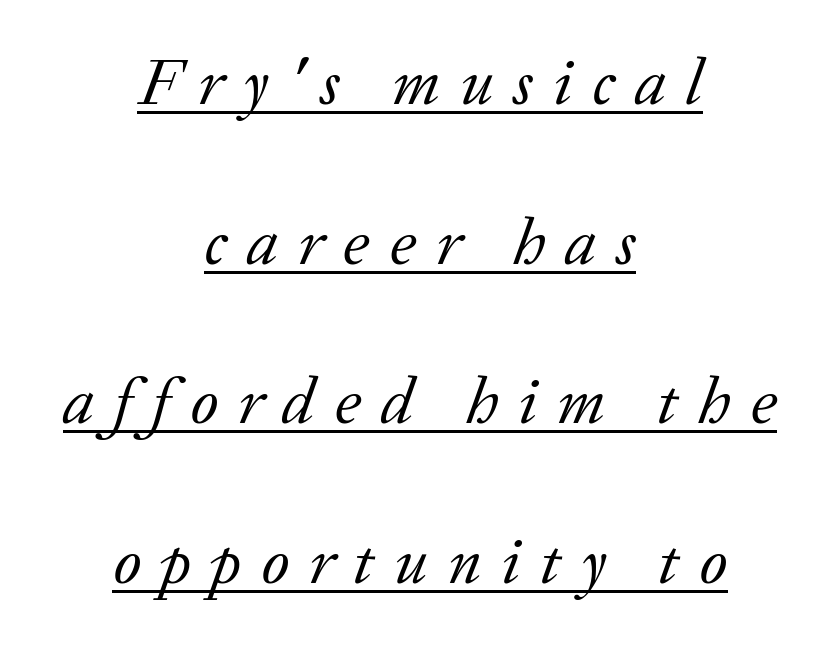
{"serif": "yes", "italic": "yes", "lean": "right", "slant_degrees": 20, "bold": "no", "weight": "regular", "width": "normal", "stroke_contrast": "low", "x_height": "medium", "monospaced": "no", "underline": "yes", "align": "center", "line_spacing": "loose", "line_spacing_ratio": 2.42, "letter_spacing": "wide", "letter_spacing_em": 0.3, "glyph_px": 66}
